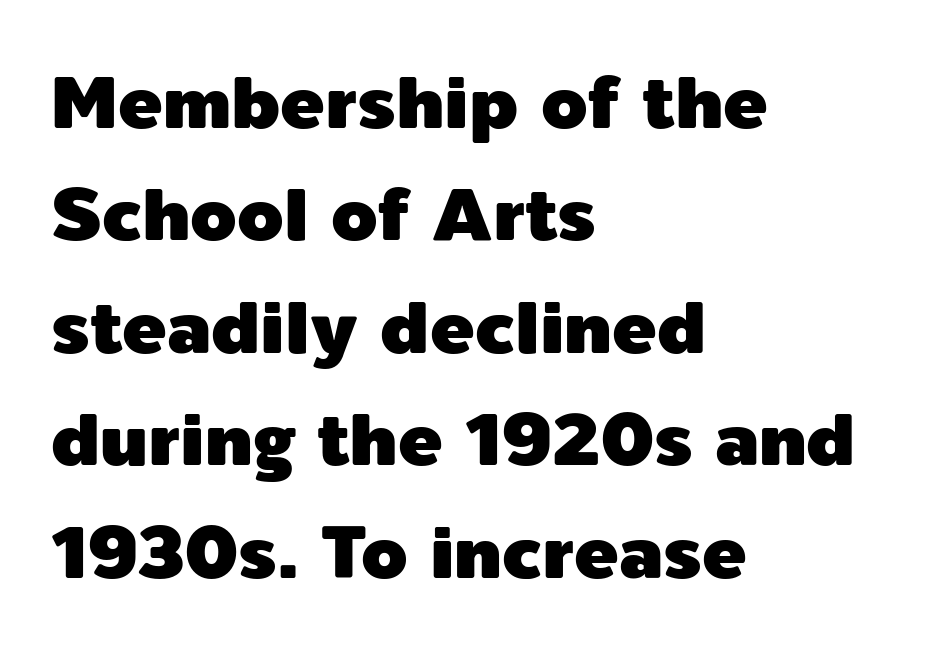
The image shows 74 px sans-serif type, upright; set left-aligned, normal line spacing (1.52x), normal letter spacing, not underlined; a medium x-height.
